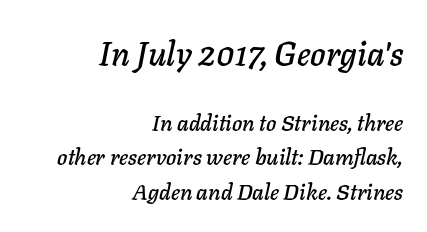
{"italic": "yes", "lean": "right", "slant_degrees": 11, "width": "normal", "stroke_contrast": "low", "x_height": "medium", "monospaced": "no", "underline": "no", "align": "right", "line_spacing": "normal", "line_spacing_ratio": 1.58, "letter_spacing": "normal", "letter_spacing_em": 0.0, "larger_block": "first", "size_ratio": 1.5, "glyph_px": 33}
